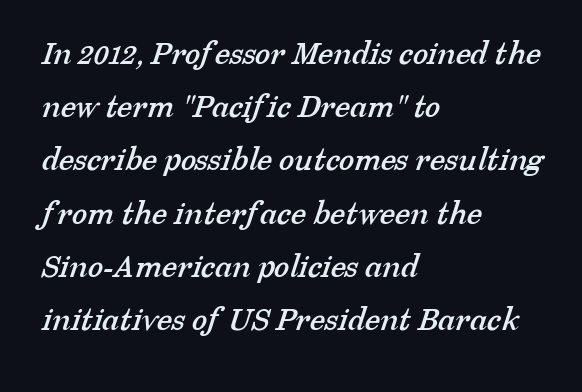
The image shows 35 px serif type; set left-aligned, normal line spacing (1.52x), normal letter spacing, not underlined; low stroke contrast and a medium x-height.
